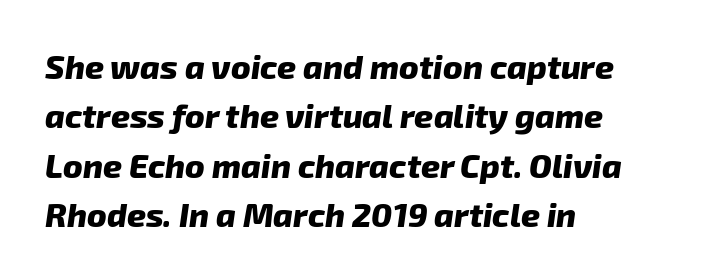
The image shows 33 px heavy sans-serif type; set left-aligned, normal line spacing (1.5x), normal letter spacing, not underlined; low stroke contrast and a medium x-height.
